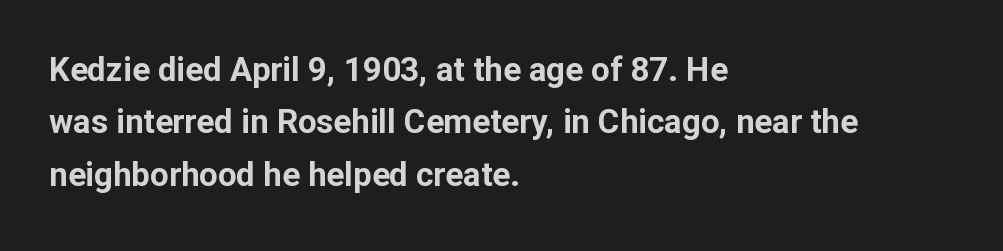
{"serif": "no", "italic": "no", "bold": "yes", "weight": "bold", "width": "normal", "stroke_contrast": "low", "x_height": "medium", "monospaced": "no", "underline": "no", "align": "left", "line_spacing": "normal", "line_spacing_ratio": 1.59, "letter_spacing": "normal", "letter_spacing_em": 0.0, "glyph_px": 33}
